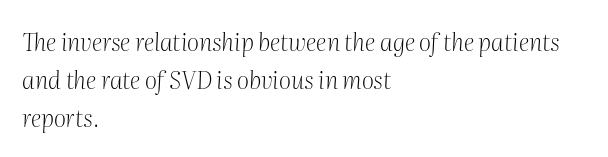
What stands out about the letter spacing? Nothing — it is the standard amount. Reading down the block, your eye returns to a fixed left position each line. Characters are canted at an angle relative to the baseline's perpendicular. The letterforms sit at book weight or below. Quick note: interline space is typical.
